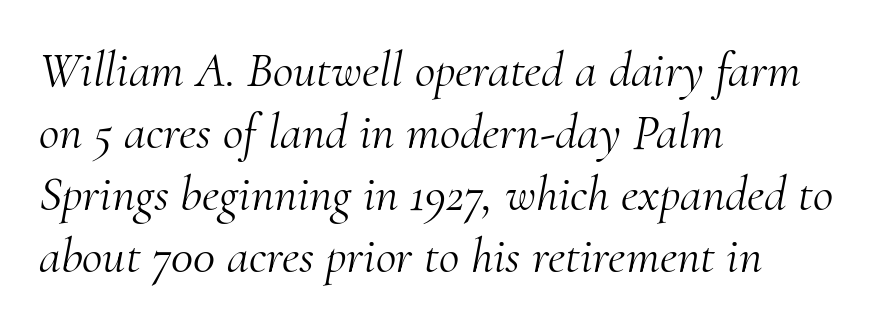
Q: Is the text bold? A: No.
Q: Is the text italic (slanted)? A: Yes, it leans right by about 10 degrees.
Q: Is the typeface a serif or a sans-serif typeface? A: Serif.
Q: Is the text underlined? A: No.
Q: How is the paragraph aligned? A: Left-aligned.
Q: Is the spacing between letters normal or unusually wide? A: Normal.
Q: Width (condensed, normal, or wide)? A: Normal.
Q: Stroke contrast? A: Medium.
Q: x-height? A: Small.
Q: Monospaced? A: No.
